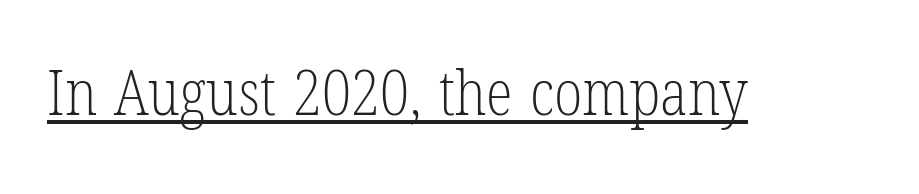
{"serif": "yes", "italic": "no", "bold": "no", "weight": "light", "width": "condensed", "stroke_contrast": "low", "x_height": "medium", "monospaced": "no", "underline": "yes", "letter_spacing": "normal", "letter_spacing_em": 0.0, "glyph_px": 62}
